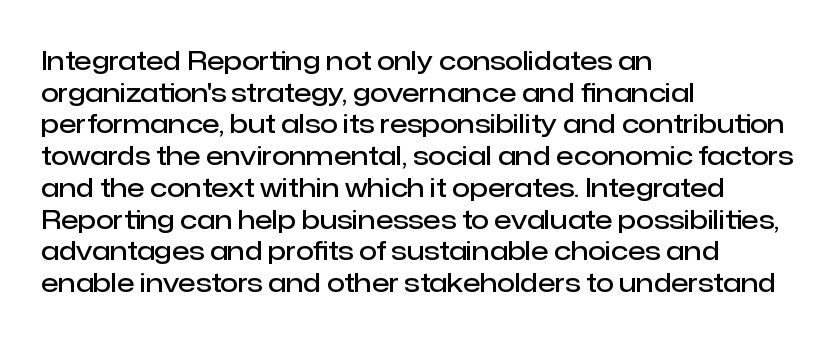
{"italic": "no", "bold": "semi", "underline": "no", "align": "left", "line_spacing_ratio": 1.22, "letter_spacing": "normal", "letter_spacing_em": 0.0, "glyph_px": 26}
